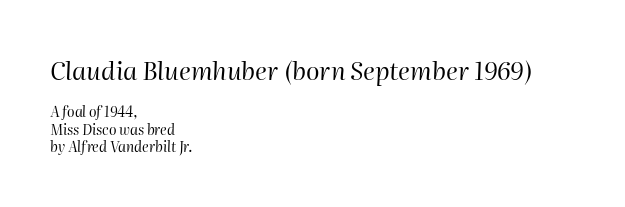
The image shows 25 px text type, italic (leaning right); set left-aligned, line spacing 1.22x, normal letter spacing, not underlined; the first (top) block is 1.79x larger.
